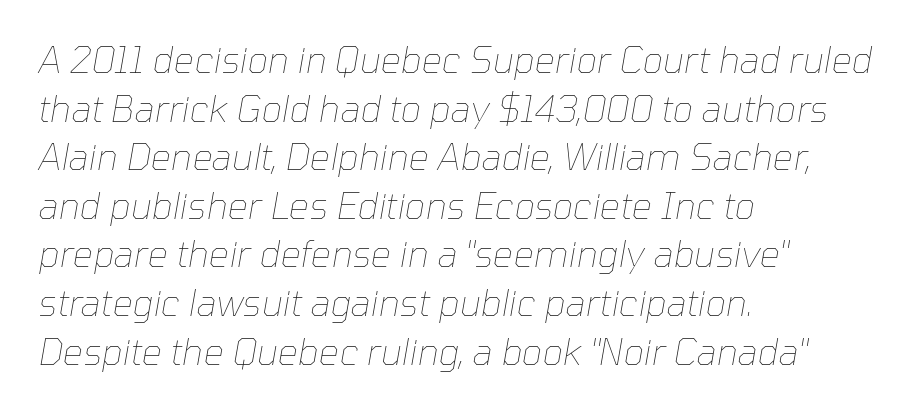
The image shows 36 px thin type, italic (leaning right); set left-aligned, normal line spacing (1.35x), normal letter spacing, not underlined; low stroke contrast and a medium x-height.
